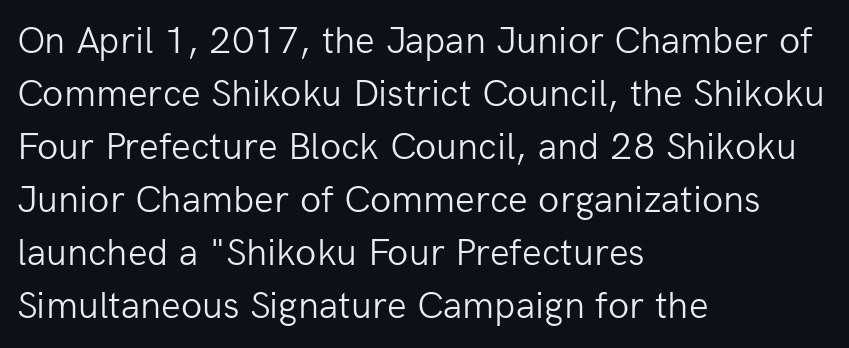
The image shows 39 px light sans-serif type, upright; set left-aligned, normal line spacing (1.36x), normal letter spacing, not underlined; low stroke contrast and a medium x-height.
